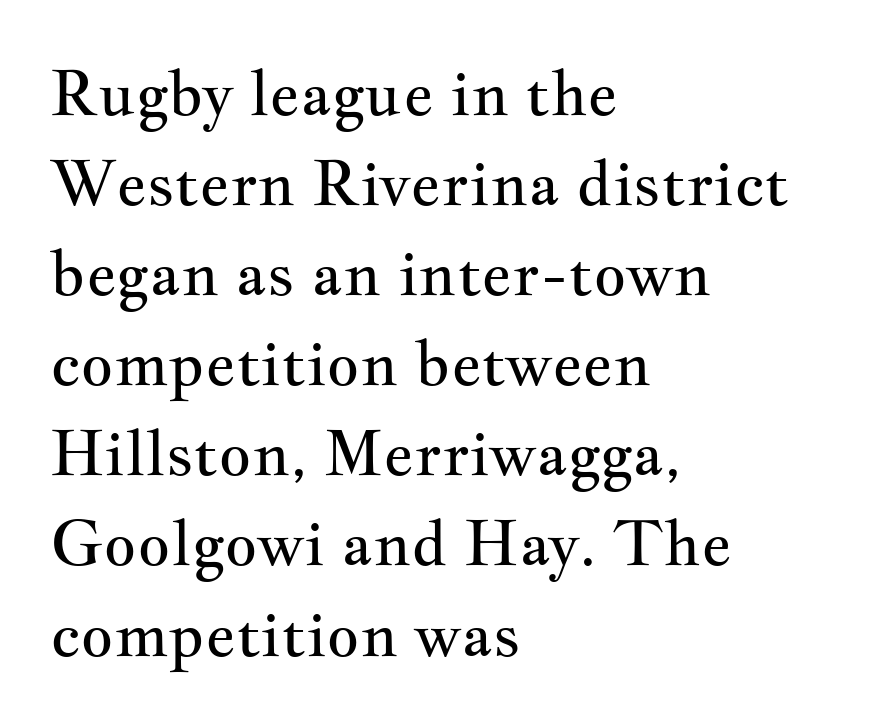
The image shows 63 px regular-weight, wide serif type, upright; set left-aligned, normal line spacing (1.43x), normal letter spacing, not underlined; medium stroke contrast and a small x-height.
